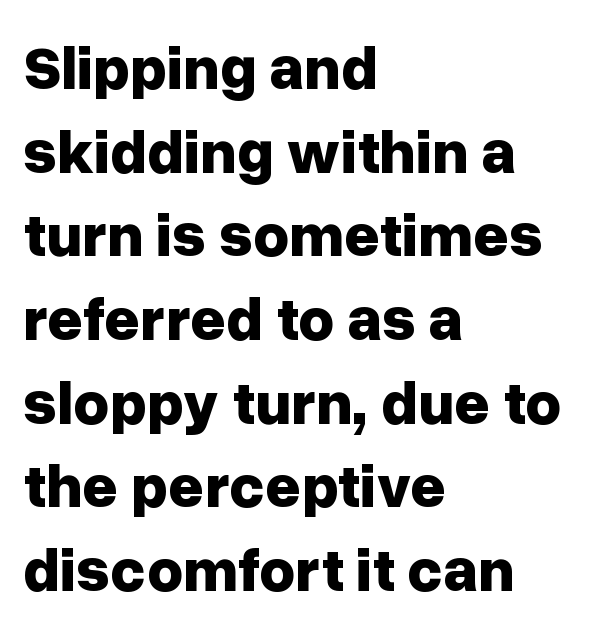
{"serif": "no", "italic": "no", "bold": "yes", "weight": "bold", "width": "normal", "stroke_contrast": "low", "x_height": "medium", "monospaced": "no", "underline": "no", "align": "left", "line_spacing": "normal", "line_spacing_ratio": 1.35, "letter_spacing": "normal", "letter_spacing_em": 0.0, "glyph_px": 62}
